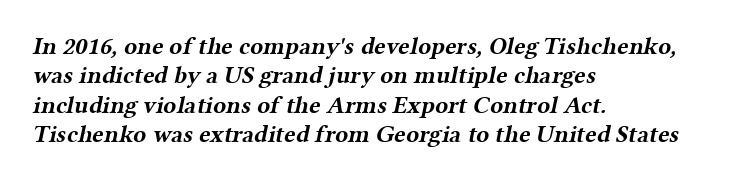
Left-aligned paragraph, ragged on the right. This is heavy type, rendered in bold. Letter spacing: default. The strip under each line holds only bare page.
